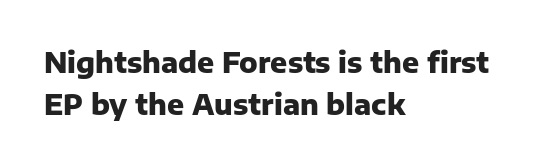
The image shows 28 px heavy sans-serif type, upright; set left-aligned, normal line spacing (1.5x), normal letter spacing, not underlined; low stroke contrast and a medium x-height.
